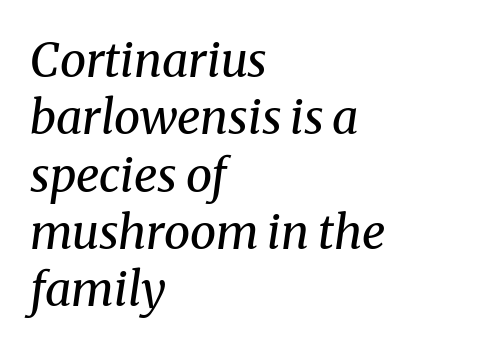
{"serif": "yes", "italic": "yes", "lean": "right", "slant_degrees": 8, "bold": "no", "weight": "regular", "width": "normal", "stroke_contrast": "medium", "x_height": "medium", "monospaced": "no", "underline": "no", "align": "left", "line_spacing_ratio": 1.22, "letter_spacing": "normal", "letter_spacing_em": 0.0, "glyph_px": 47}
